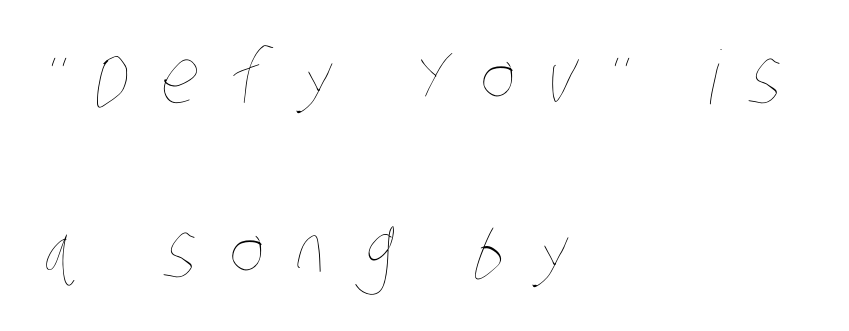
{"bold": "no", "weight": "thin", "width": "condensed", "stroke_contrast": "low", "x_height": "large", "monospaced": "no", "underline": "no", "align": "left", "line_spacing": "loose", "line_spacing_ratio": 2.35, "letter_spacing": "wide", "letter_spacing_em": 0.43, "glyph_px": 74}
